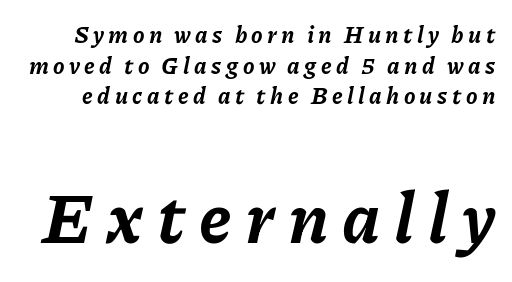
The letters advance in unequal steps, a hallmark of proportional type. The text carries the slant typical of an italic or oblique font. Rows of type keep a routine distance in the vertical direction. Every letter is thick-stroked: bold, no question.
